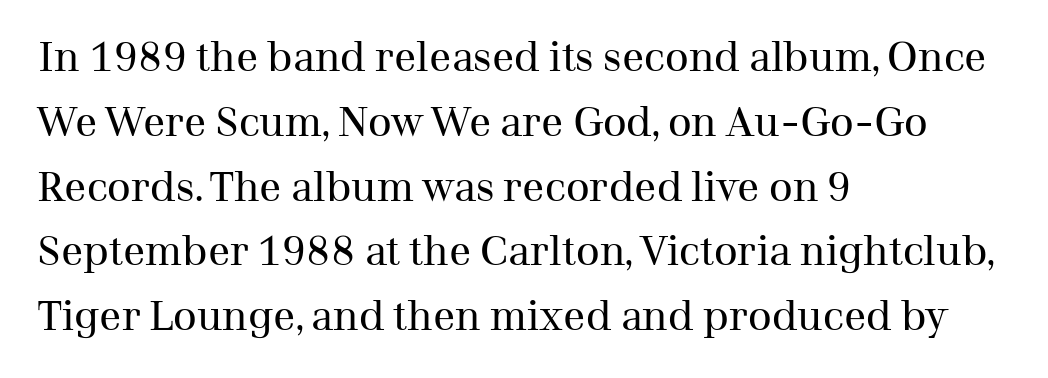
{"serif": "yes", "italic": "no", "bold": "no", "weight": "regular", "width": "normal", "stroke_contrast": "medium", "x_height": "medium", "monospaced": "no", "underline": "no", "align": "left", "line_spacing": "normal", "line_spacing_ratio": 1.58, "letter_spacing": "normal", "letter_spacing_em": 0.0, "glyph_px": 41}
